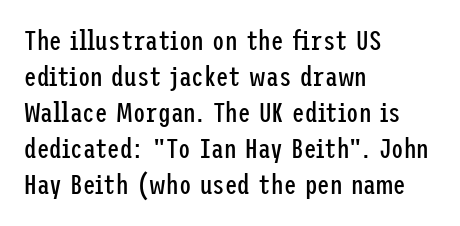
Q: Is the text bold? A: No.
Q: Is the text italic (slanted)? A: No, it is upright.
Q: Is the typeface a serif or a sans-serif typeface? A: Sans-serif.
Q: Is the text underlined? A: No.
Q: How is the paragraph aligned? A: Left-aligned.
Q: Is the spacing between letters normal or unusually wide? A: Normal.
Q: Is the spacing between lines tight, normal or loose? A: Normal.
Q: Width (condensed, normal, or wide)? A: Condensed.
Q: Stroke contrast? A: Low.
Q: x-height? A: Medium.
